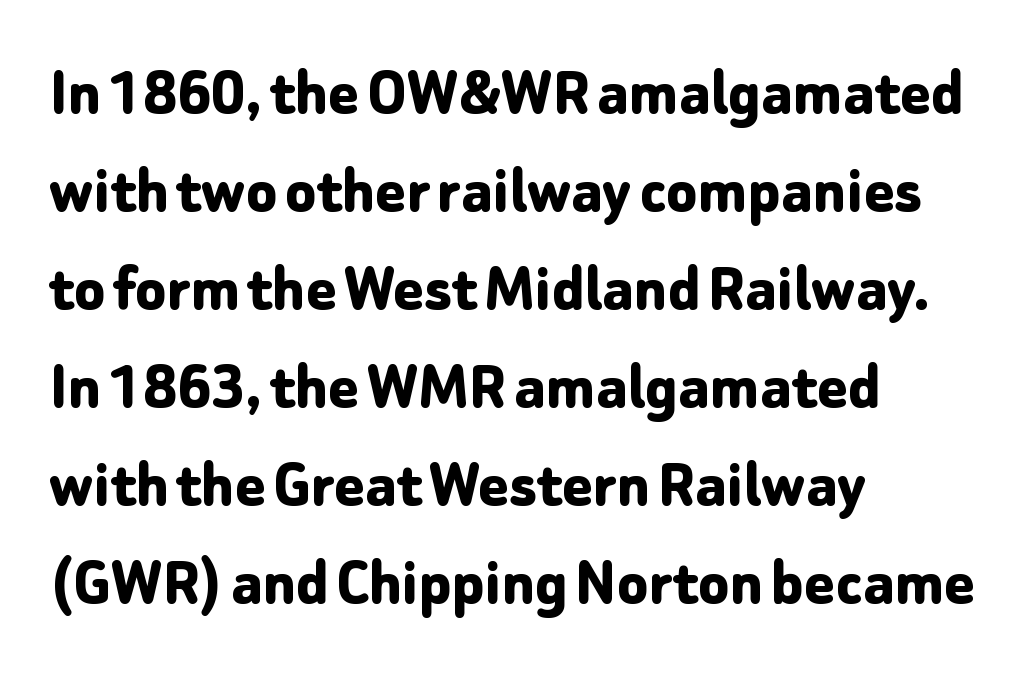
The image shows 71 px bold sans-serif type, upright; set left-aligned, normal line spacing (1.38x), normal letter spacing, not underlined; low stroke contrast and a medium x-height.
